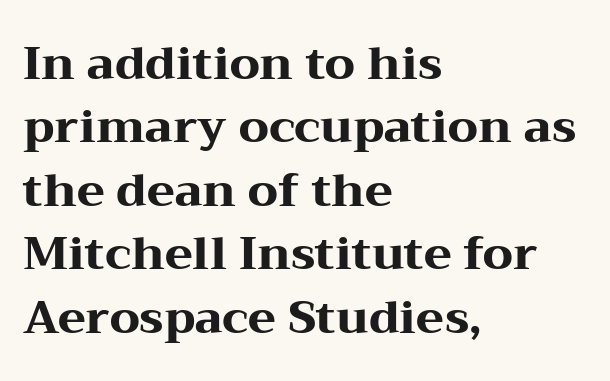
Note: serifs present on the glyphs. Heavy, bold letterforms. The letters sit at their default tracking, neither squeezed nor spread. Notice how the passage keeps a crisp vertical edge on the left only. Decoration check: the copy has no underline. The designer left line spacing at the default.
